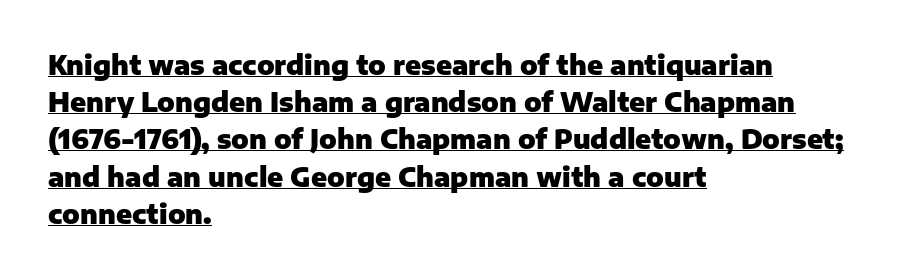
The specimen includes a rule beneath the text block's lines. Notice how thick the strokes are: this is what a full bold looks like. The text block is weighted toward the left margin, trailing off unevenly rightward. Letter spacing: default. This sample uses an upright cut, with every glyph sitting square on the baseline. How would I describe the line gaps? Plain and ordinary.
